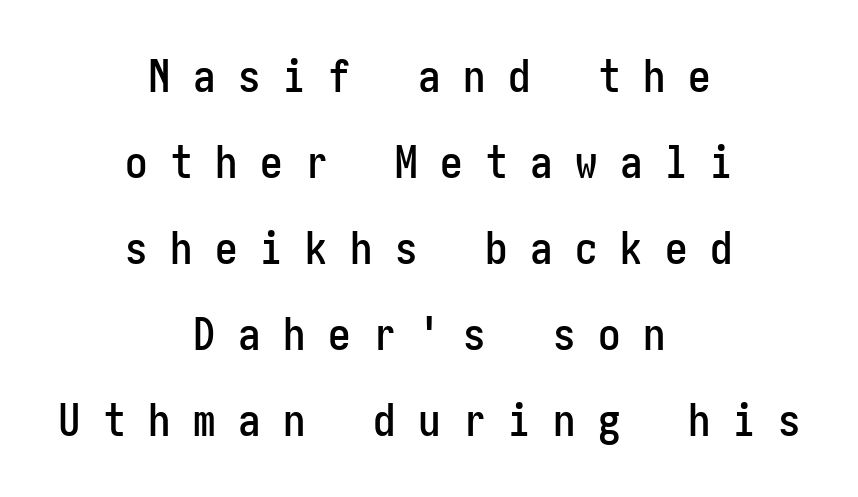
The image shows 45 px condensed sans-serif type, upright; set centered, loose line spacing (1.91x), unusually wide letter spacing (+0.5 em), not underlined; low stroke contrast and a medium x-height.
